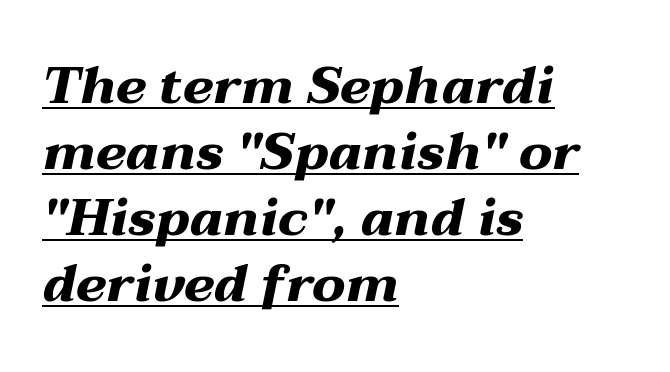
The image shows 52 px heavy, wide type, italic (leaning right); set left-aligned, normal line spacing (1.27x), normal letter spacing, underlined; medium stroke contrast and a medium x-height.
